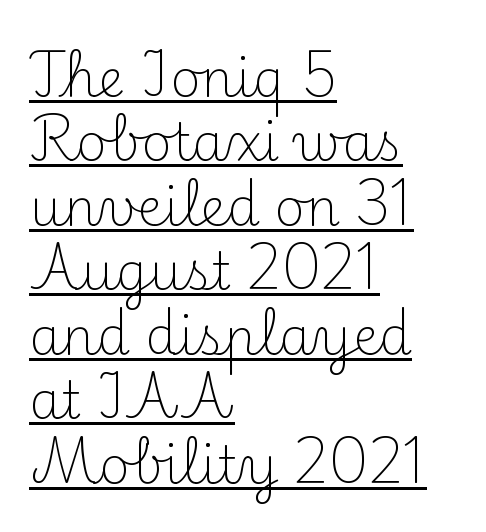
{"serif": "yes", "italic": "no", "bold": "no", "weight": "light", "width": "normal", "stroke_contrast": "medium", "x_height": "small", "monospaced": "no", "underline": "yes", "align": "left", "line_spacing_ratio": 1.24, "letter_spacing": "normal", "letter_spacing_em": 0.0, "glyph_px": 52}
